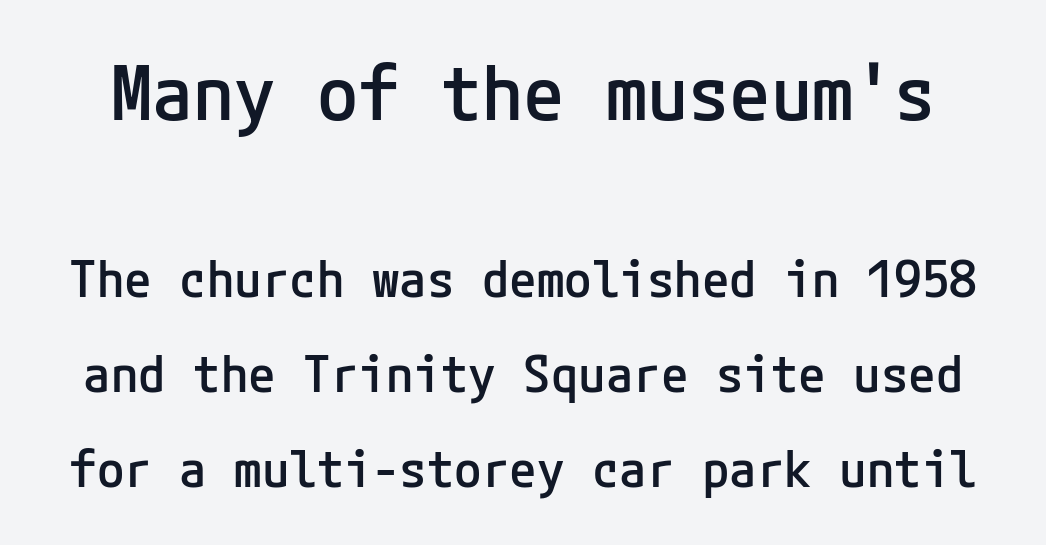
Q: Is the text bold? A: Semi-bold.
Q: Is the text italic (slanted)? A: No, it is upright.
Q: Is the typeface a serif or a sans-serif typeface? A: Sans-serif.
Q: Is the text underlined? A: No.
Q: Is the spacing between letters normal or unusually wide? A: Normal.
Q: Is the spacing between lines tight, normal or loose? A: Loose.
Q: Which block of text is set in a larger size, the first (top) or the second (bottom)? A: The first (top) one.
Q: Width (condensed, normal, or wide)? A: Normal.
Q: Stroke contrast? A: Low.
Q: x-height? A: Medium.
